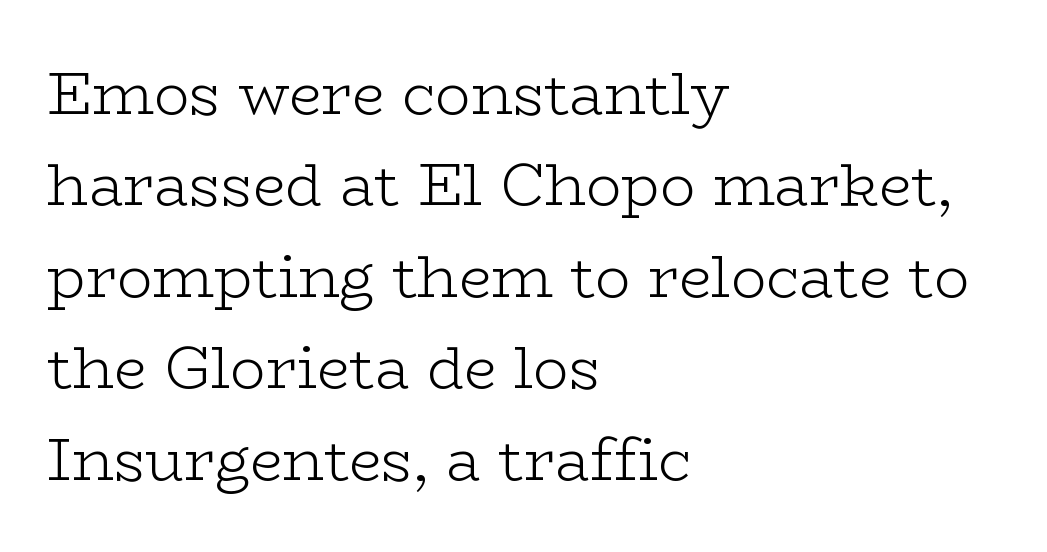
Q: Is the text bold? A: No.
Q: Is the text italic (slanted)? A: No, it is upright.
Q: Is the typeface a serif or a sans-serif typeface? A: Serif.
Q: Is the text underlined? A: No.
Q: How is the paragraph aligned? A: Left-aligned.
Q: Is the spacing between letters normal or unusually wide? A: Normal.
Q: Is the spacing between lines tight, normal or loose? A: Normal.
Q: Width (condensed, normal, or wide)? A: Wide.
Q: Stroke contrast? A: Low.
Q: x-height? A: Medium.
Q: Monospaced? A: No.
